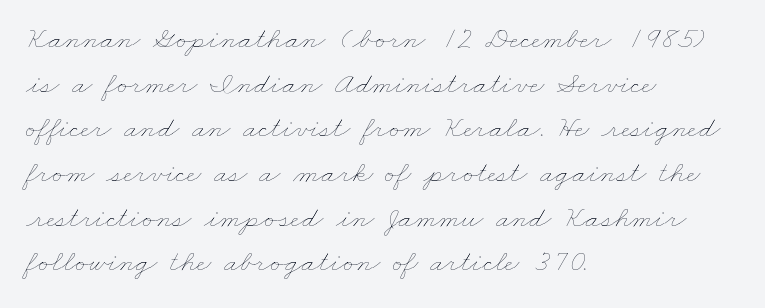
Words float on clear page, feet unadorned. What's the leading like? Ordinary, nothing unusual. Layout note: lines flush left. These lines are rendered in a variable-pitch font.
